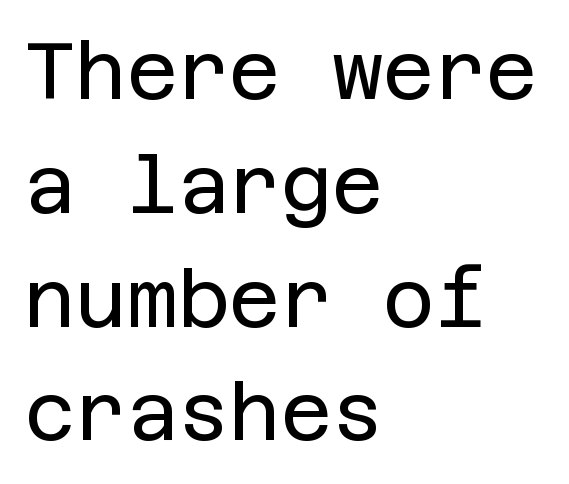
{"serif": "no", "italic": "no", "bold": "no", "weight": "regular", "width": "normal", "stroke_contrast": "low", "x_height": "large", "underline": "no", "align": "left", "line_spacing": "normal", "line_spacing_ratio": 1.44, "letter_spacing": "normal", "letter_spacing_em": 0.0, "glyph_px": 79}
